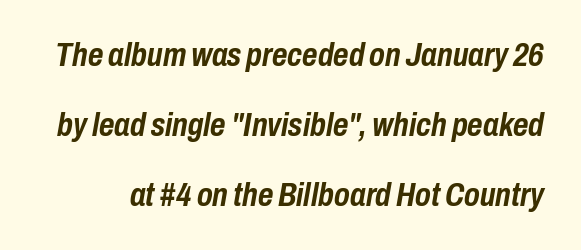
Thick stems and heavy bowls — unmistakably bold. The rendering uses a large line-height, opening up the rows. Default kerning and tracking; the words read as compact shapes. Rule under the text: the space is simply empty. Tall strokes in this sample are angled rather than plumb. Think of a printed novel: that variable character pitch is what you see here.
